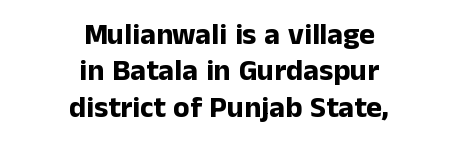
The lines are quadded center. Check where the strokes stop: nothing finishes them off — pure sans. The letters stand upright; this is a roman face. Heavy, bold letterforms. Standard letterfit; no display-style spreading of the glyphs. Decoration check: the copy has no underline.
